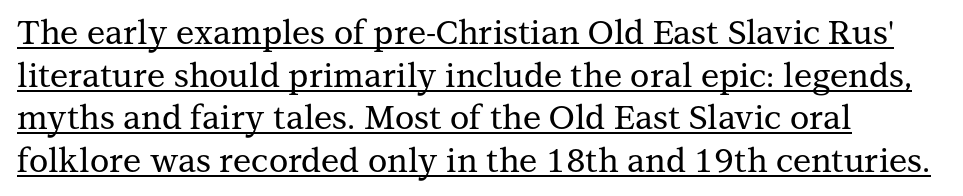
The image shows 33 px serif type, upright; set left-aligned, normal line spacing (1.29x), normal letter spacing, underlined; medium stroke contrast and a medium x-height.
